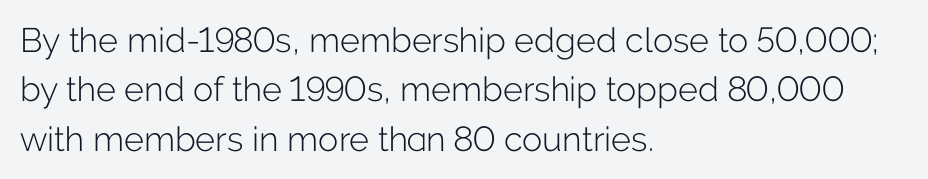
This block has exactly the height ordinary leading produces. The typeface chosen for these lines omits serifs. A student would call this left alignment; a typographer would say flush left, rag right. The passage shown is typed in a proportional face where columns would drift. Bold? No — there's no thickening of the strokes. You can tell it's not italic because the verticals are truly vertical.
